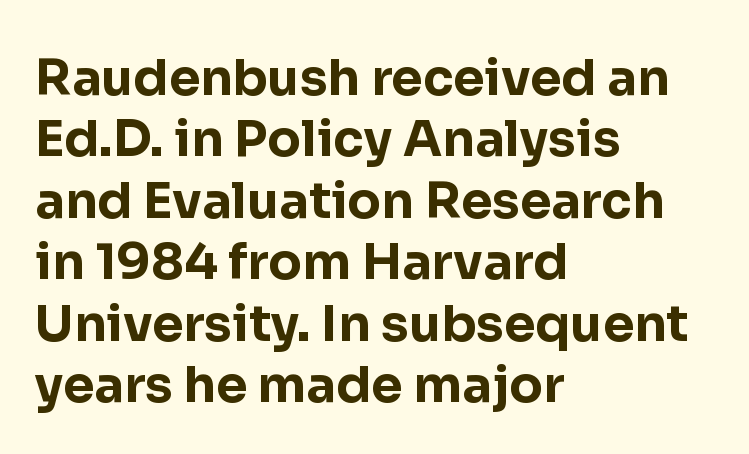
{"serif": "no", "italic": "no", "bold": "yes", "weight": "bold", "width": "normal", "stroke_contrast": "low", "x_height": "medium", "monospaced": "no", "underline": "no", "align": "left", "line_spacing_ratio": 1.23, "letter_spacing": "normal", "letter_spacing_em": 0.0, "glyph_px": 50}
